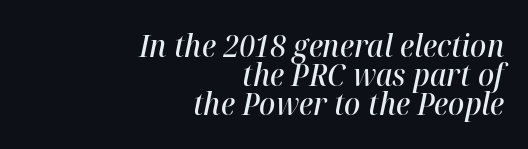
The image shows 30 px semibold type, italic (leaning right); set right-aligned, tight line spacing (0.97x), normal letter spacing, not underlined; high stroke contrast and a medium x-height.
